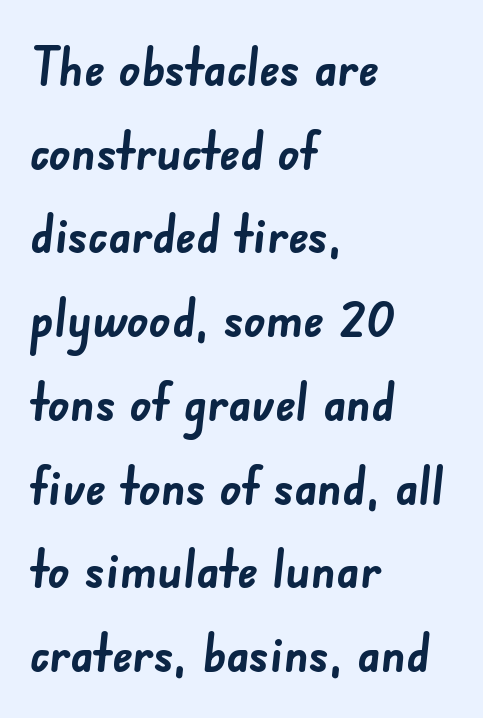
Q: Is the text bold? A: Yes.
Q: Is the typeface a serif or a sans-serif typeface? A: Sans-serif.
Q: Is the text underlined? A: No.
Q: How is the paragraph aligned? A: Left-aligned.
Q: Is the spacing between letters normal or unusually wide? A: Normal.
Q: Is the spacing between lines tight, normal or loose? A: Normal.
Q: Width (condensed, normal, or wide)? A: Normal.
Q: Stroke contrast? A: Low.
Q: x-height? A: Small.
Q: Monospaced? A: No.
